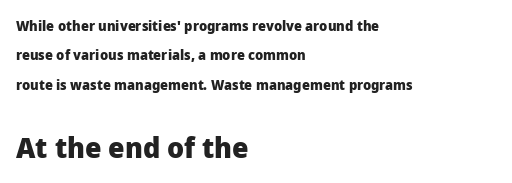
The image shows 29 px heavy sans-serif type, upright; set left-aligned, loose line spacing (2.09x), normal letter spacing, not underlined; the second (bottom) block is 2.07x larger; low stroke contrast and a medium x-height.
